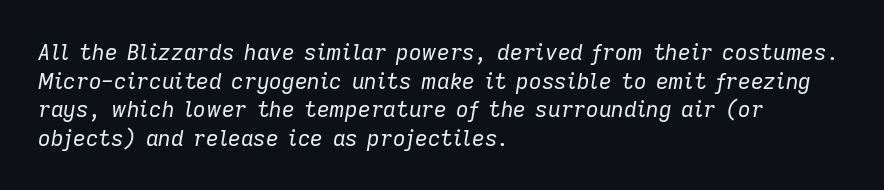
The image shows 22 px text type, italic (leaning right); set left-aligned, normal line spacing (1.3x), normal letter spacing, not underlined.
